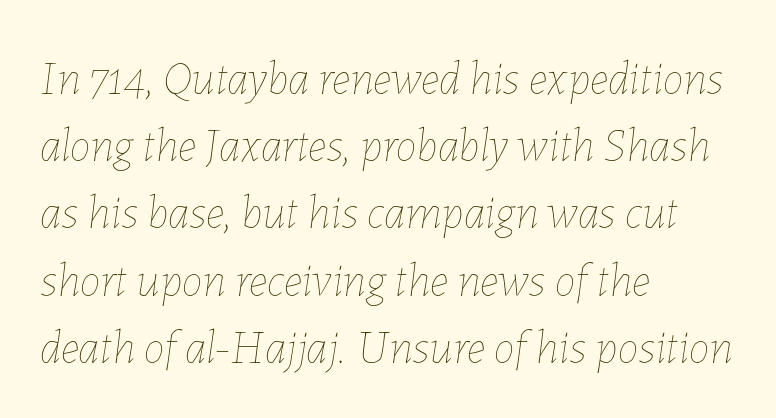
The block of text has a typical density, with ordinary space between rows. These lines were composed using italics. Any mark beneath the type? The region is blank. The letters advance in unequal steps, a hallmark of proportional type.
